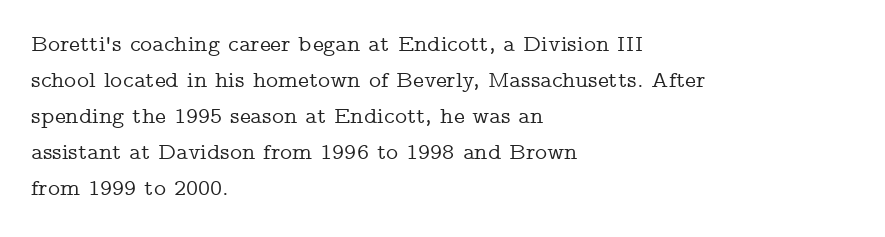
{"italic": "no", "underline": "no", "align": "left", "line_spacing": "normal", "line_spacing_ratio": 1.57, "letter_spacing": "normal", "letter_spacing_em": 0.0, "glyph_px": 23}
